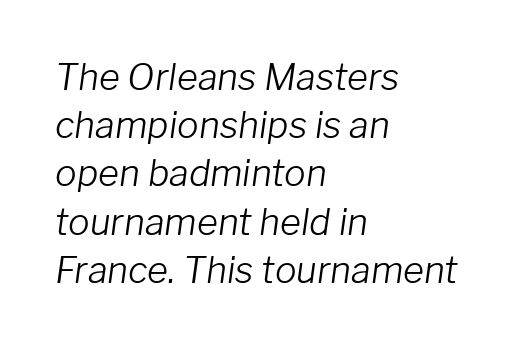
Short and long lines alike share a common starting point at left. Characters are canted at an angle relative to the baseline's perpendicular. The weight tops out at a normal text grade. The area under the type is left untouched. Characters follow at the spacing the type designer built in. The rows are spaced the way most documents space them.
